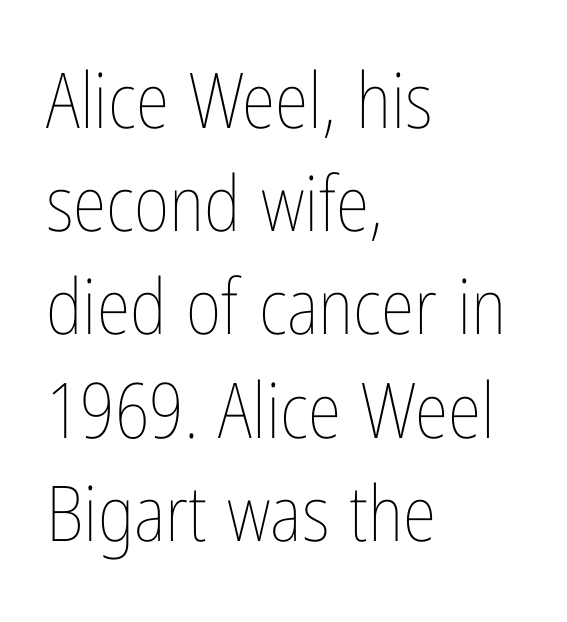
{"italic": "no", "bold": "no", "weight": "thin", "width": "condensed", "stroke_contrast": "low", "x_height": "medium", "monospaced": "no", "underline": "no", "align": "left", "line_spacing": "normal", "line_spacing_ratio": 1.34, "letter_spacing": "normal", "letter_spacing_em": 0.0, "glyph_px": 77}
